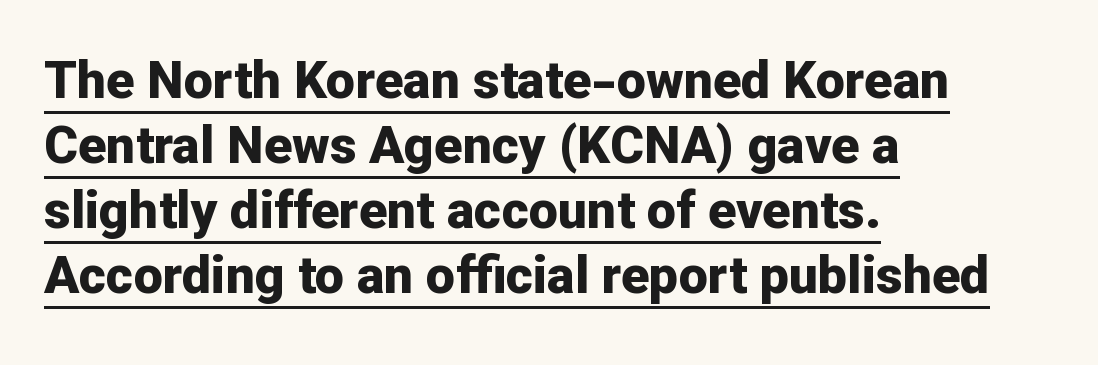
Serifs: no, the terminals of the letterforms are clean. Beneath each row of characters lies a ruled line. The strokes are fattened all the way to bold. The face used here is proportionally spaced, like ordinary book or web type.
